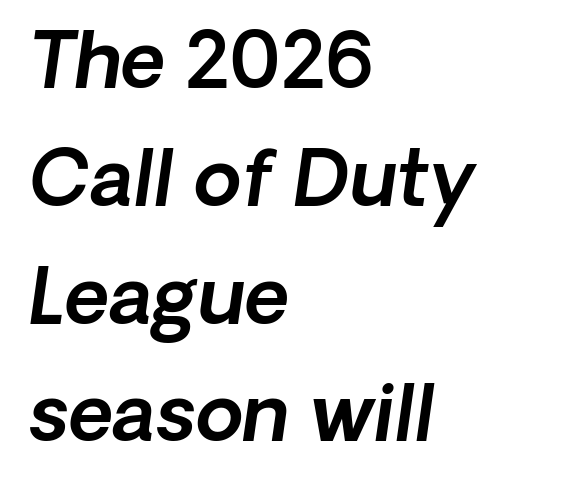
The image shows 77 px text type, italic (leaning right); set left-aligned, normal line spacing (1.53x), normal letter spacing, not underlined; a medium x-height.
